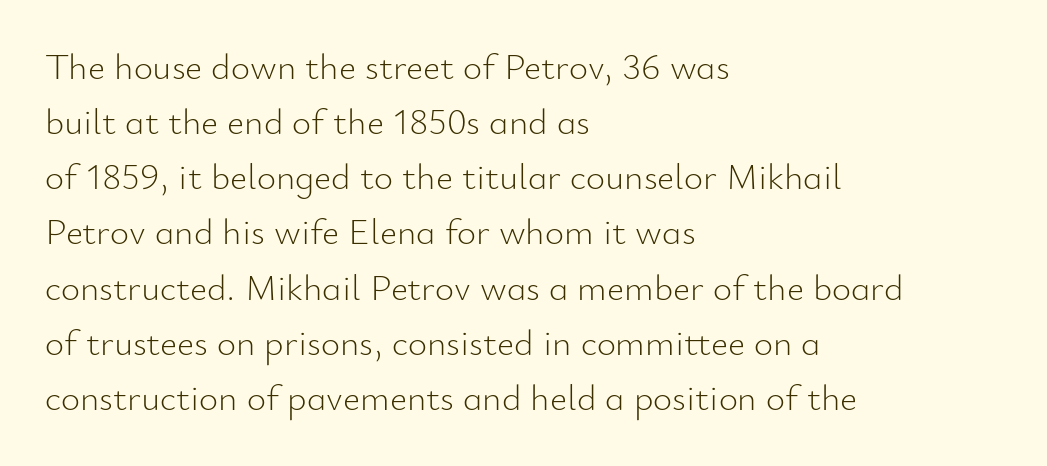
Nobody touched the tracking dial on this one. Designer's note — italics off, roman on. Are there feet on the stems? There aren't — it's a sans. Honestly, the row spacing looks completely unremarkable. Unmarked baselines from the first word to the last.
